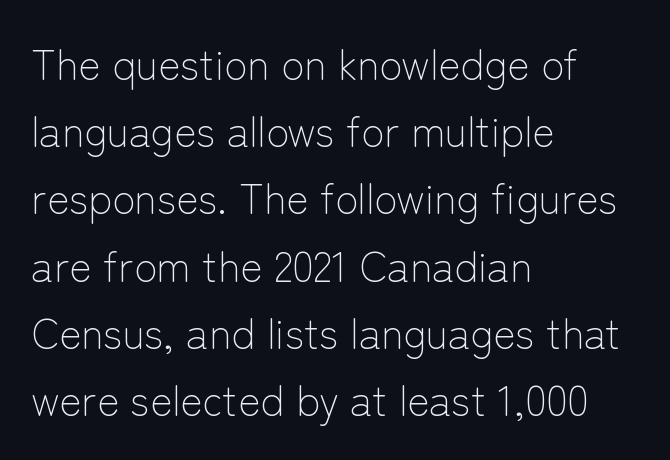
The image shows 42 px light sans-serif type, upright; set left-aligned, normal line spacing (1.6x), normal letter spacing, not underlined; low stroke contrast and a medium x-height.
